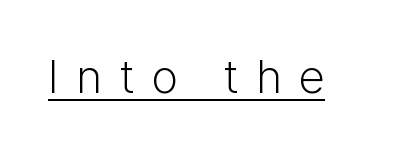
The image shows 47 px light sans-serif type, upright; set unusually wide letter spacing (+0.37 em), underlined; low stroke contrast and a medium x-height.
